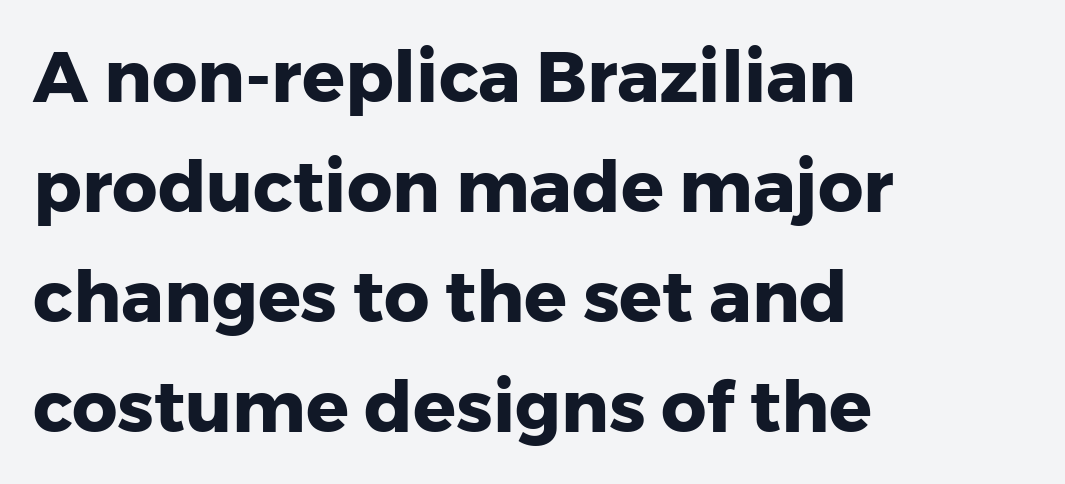
Q: Is the text bold? A: Yes.
Q: Is the text italic (slanted)? A: No, it is upright.
Q: Is the typeface a serif or a sans-serif typeface? A: Sans-serif.
Q: Is the text underlined? A: No.
Q: How is the paragraph aligned? A: Left-aligned.
Q: Is the spacing between letters normal or unusually wide? A: Normal.
Q: Is the spacing between lines tight, normal or loose? A: Normal.
Q: Width (condensed, normal, or wide)? A: Normal.
Q: Stroke contrast? A: Low.
Q: x-height? A: Medium.
Q: Monospaced? A: No.
